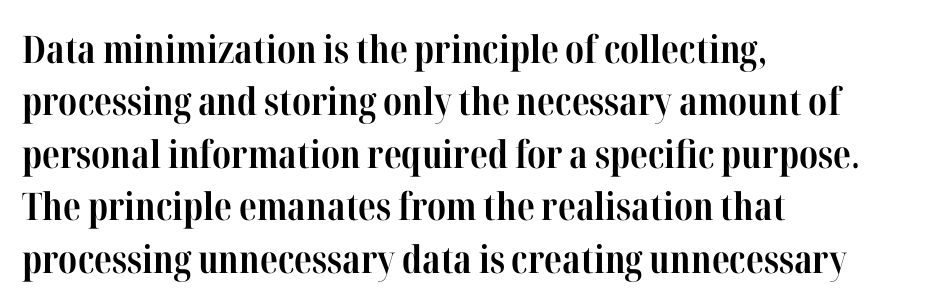
{"serif": "yes", "italic": "no", "bold": "yes", "weight": "bold", "width": "condensed", "stroke_contrast": "high", "x_height": "medium", "monospaced": "no", "underline": "no", "align": "left", "line_spacing": "normal", "line_spacing_ratio": 1.38, "letter_spacing": "normal", "letter_spacing_em": 0.0, "glyph_px": 38}
